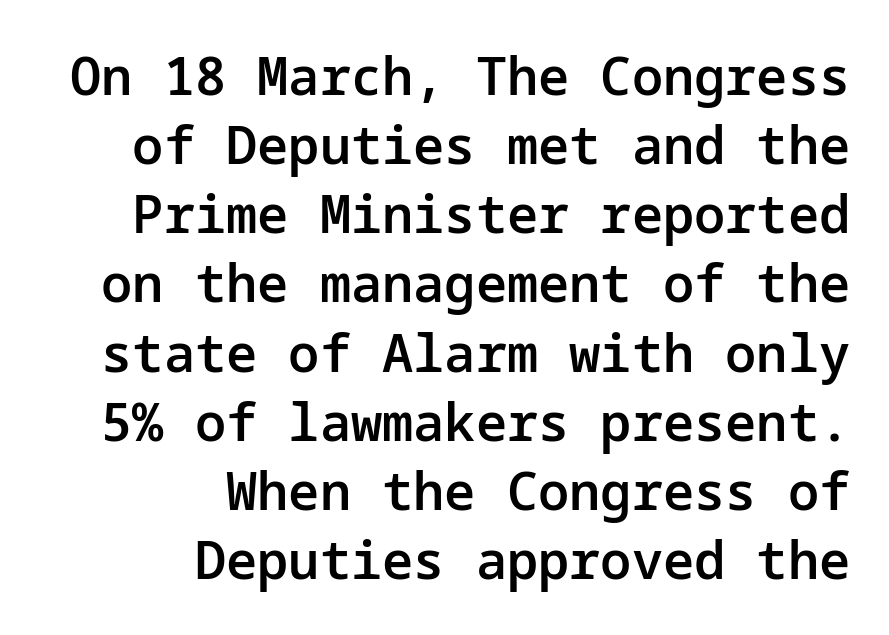
Q: Is the text bold? A: Semi-bold.
Q: Is the text italic (slanted)? A: No, it is upright.
Q: Is the typeface a serif or a sans-serif typeface? A: Sans-serif.
Q: Is the text underlined? A: No.
Q: How is the paragraph aligned? A: Right-aligned.
Q: Is the spacing between letters normal or unusually wide? A: Normal.
Q: Is the spacing between lines tight, normal or loose? A: Normal.
Q: Width (condensed, normal, or wide)? A: Normal.
Q: Stroke contrast? A: Low.
Q: x-height? A: Medium.
